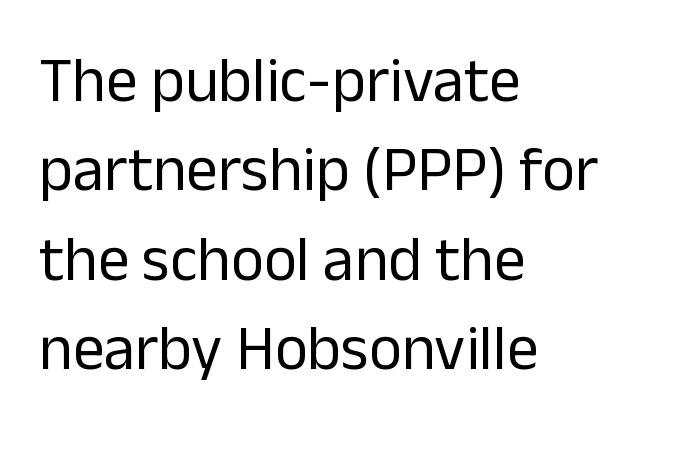
{"serif": "no", "italic": "no", "bold": "no", "weight": "regular", "width": "normal", "stroke_contrast": "low", "x_height": "medium", "monospaced": "no", "underline": "no", "align": "left", "line_spacing": "normal", "line_spacing_ratio": 1.42, "letter_spacing": "normal", "letter_spacing_em": 0.0, "glyph_px": 63}
